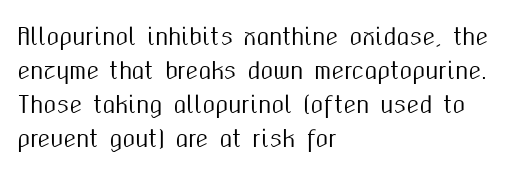
{"italic": "no", "underline": "no", "align": "left", "line_spacing": "normal", "line_spacing_ratio": 1.48, "letter_spacing": "normal", "letter_spacing_em": 0.0, "glyph_px": 23}
